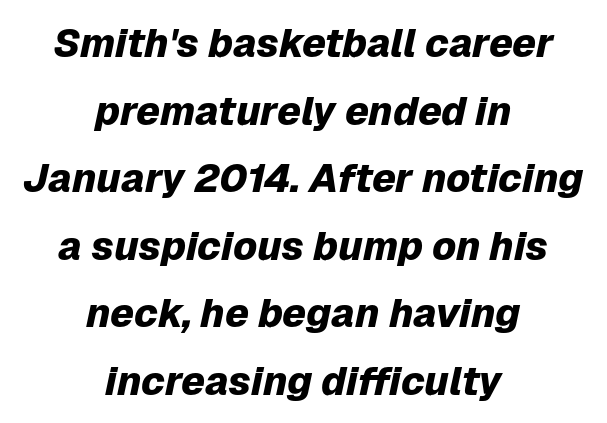
The image shows 40 px heavy type, italic (leaning right); set centered, normal line spacing (1.69x), normal letter spacing, not underlined; low stroke contrast and a medium x-height.
